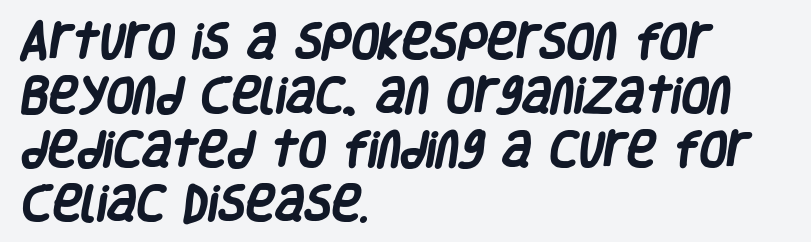
You could call the tracking neutral — neither tight nor loose. A typesetter would label this face a sans. Short and long lines alike share a common starting point at left. The rendering uses natural spacing where letterforms have individual widths.
